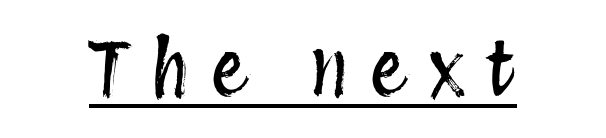
{"italic": "no", "width": "condensed", "stroke_contrast": "medium", "x_height": "large", "monospaced": "no", "underline": "yes", "letter_spacing": "wide", "letter_spacing_em": 0.29, "glyph_px": 75}
